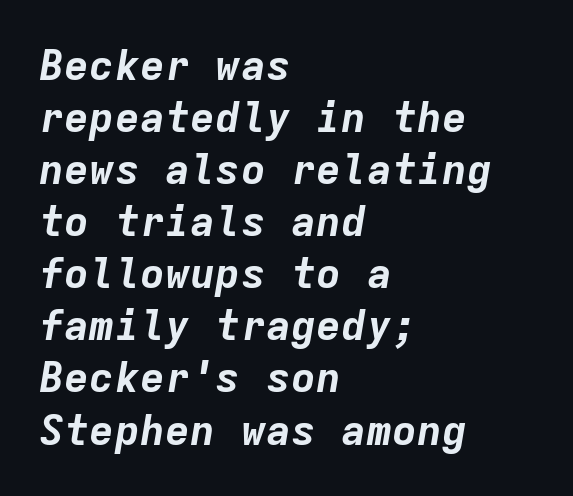
{"italic": "yes", "lean": "right", "slant_degrees": 9, "bold": "yes", "weight": "bold", "width": "normal", "stroke_contrast": "low", "x_height": "medium", "monospaced": "yes", "underline": "no", "align": "left", "line_spacing_ratio": 1.24, "letter_spacing": "normal", "letter_spacing_em": 0.0, "glyph_px": 42}
